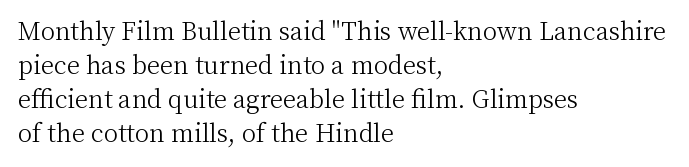
Q: Is the text bold? A: No.
Q: Is the text italic (slanted)? A: No, it is upright.
Q: Is the text underlined? A: No.
Q: How is the paragraph aligned? A: Left-aligned.
Q: Is the spacing between letters normal or unusually wide? A: Normal.
Q: Is the spacing between lines tight, normal or loose? A: Normal.
